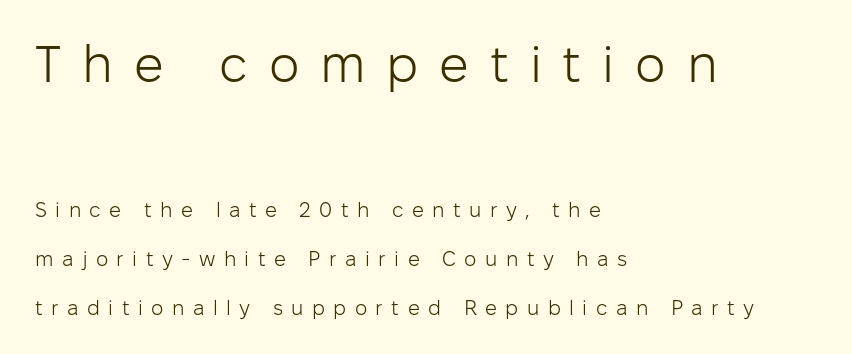
The image shows 52 px light sans-serif type, upright; set left-aligned, loose line spacing (2.33x), unusually wide letter spacing (+0.4 em), not underlined; the first (top) block is 2.48x larger; low stroke contrast and a medium x-height.
